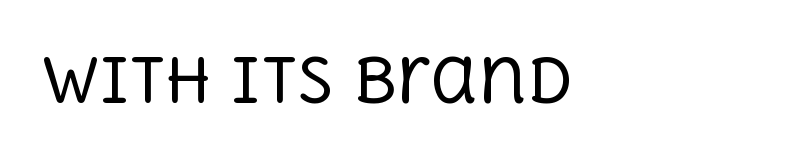
Here the designer chose a conventional face with non-uniform glyph widths. The font sits on the lighter half of the weight spectrum, regular included. Characters follow at the spacing the type designer built in. Serifs: yes, visible at the terminals of the letterforms. Words float on clear page, feet unadorned. Posture: straight, roman, zero tilt.
